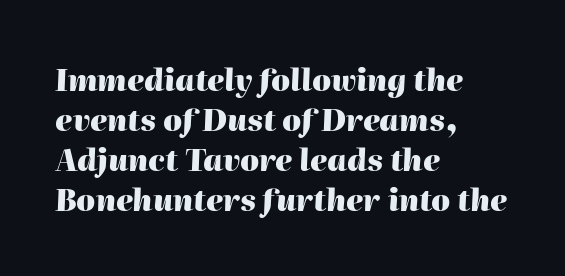
The image shows 30 px heavy type, italic (leaning right); set left-aligned, normal line spacing (1.33x), normal letter spacing, not underlined; high stroke contrast and a medium x-height.
